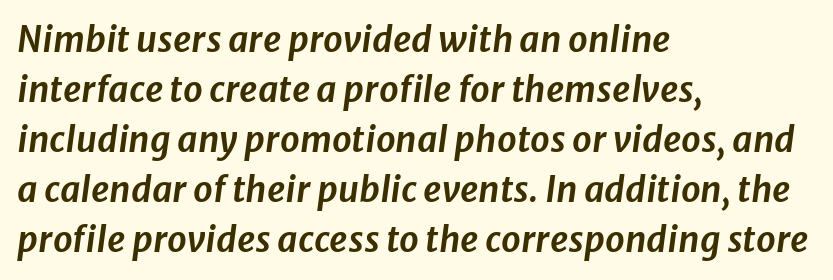
The line texture is even and compact thanks to regular tracking. The passage shown stacks its lines at a standard gap. Character widths vary here, with narrow letters taking less room than wide ones. The passage shown is not underscored anywhere.
